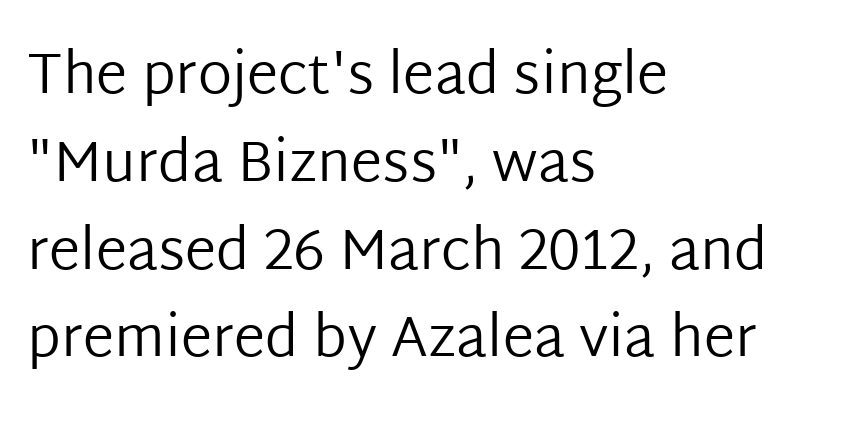
Q: Is the text bold? A: No.
Q: Is the text italic (slanted)? A: No, it is upright.
Q: Is the typeface a serif or a sans-serif typeface? A: Sans-serif.
Q: Is the text underlined? A: No.
Q: How is the paragraph aligned? A: Left-aligned.
Q: Is the spacing between letters normal or unusually wide? A: Normal.
Q: Is the spacing between lines tight, normal or loose? A: Normal.
Q: Width (condensed, normal, or wide)? A: Normal.
Q: Stroke contrast? A: Low.
Q: x-height? A: Medium.
Q: Monospaced? A: No.
